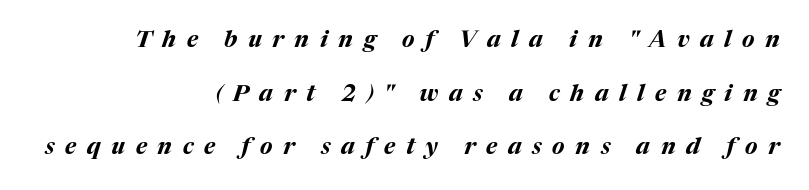
Strong, thick strokes mark this as bold type. Airy leading. The font's italic variant was chosen for this text. Anything drawn beneath the words? Only blank space. The face used here is rendered with a markedly widened letterfit.
